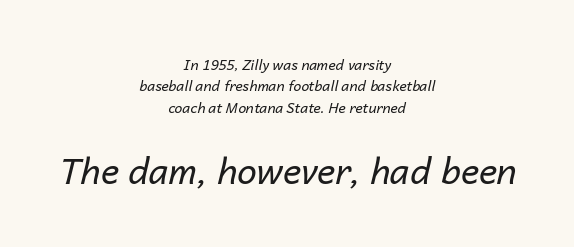
The gap between lines stays unmarked. Short note: letters normally spaced. Summary of vertical rhythm: regular, with standard interline spacing. The later block is typeset at a bigger size than the earlier block.
